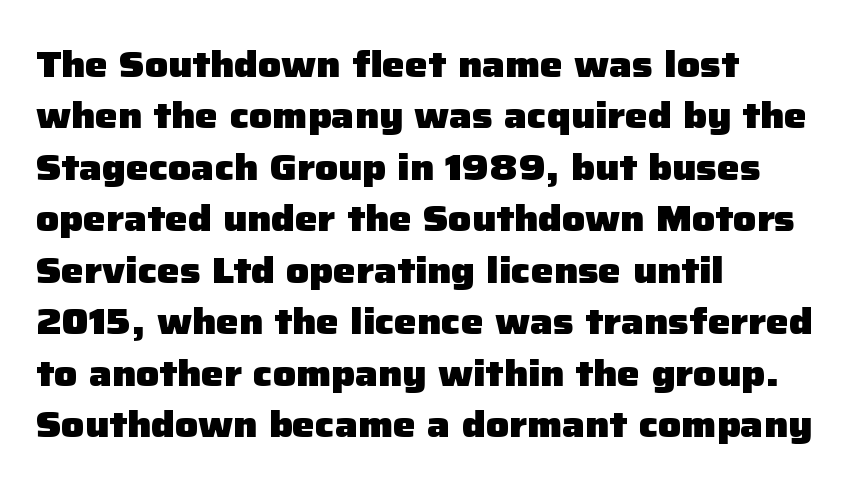
{"serif": "no", "italic": "no", "bold": "yes", "weight": "heavy", "width": "normal", "stroke_contrast": "low", "x_height": "medium", "monospaced": "no", "underline": "no", "align": "left", "line_spacing": "normal", "line_spacing_ratio": 1.43, "letter_spacing": "normal", "letter_spacing_em": 0.0, "glyph_px": 36}
